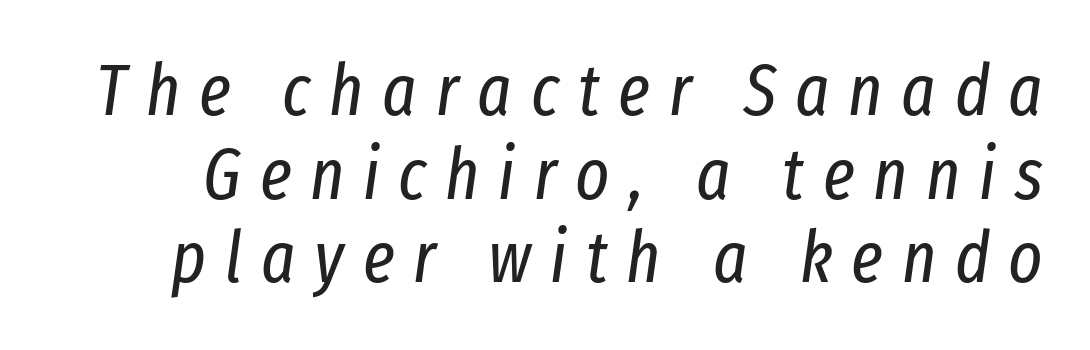
The image shows 72 px regular-weight, condensed type, italic (leaning right); set line spacing 1.16x, unusually wide letter spacing (+0.26 em), not underlined; low stroke contrast and a medium x-height.
